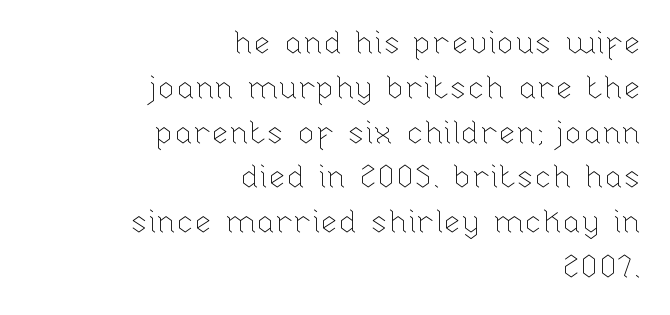
Heaviness? Minimal to ordinary, like unemphasized prose. Notice how the stems are strictly vertical — no italics here. This block has exactly the height ordinary leading produces. No word sits above an underline. The face used here is proportionally spaced, like ordinary book or web type. Observe the ordinary spacing: letters are neighbours, not strangers.
